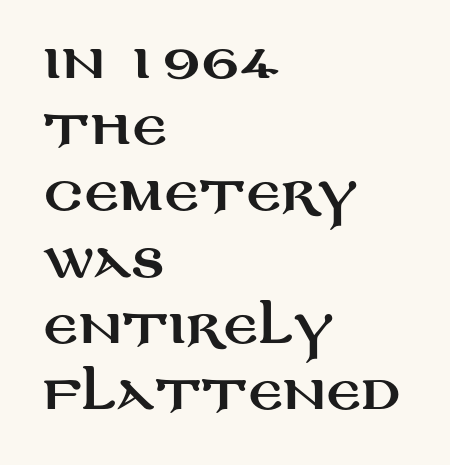
This is roman type, the default non-slanted kind. Spacing verdict: proportional, widths tailored to each character. The paragraph shown leans on its left margin. The glyphs in this specimen are sans serif. A typesetter would call this zero additional tracking. What's the leading like? Ordinary, nothing unusual.
